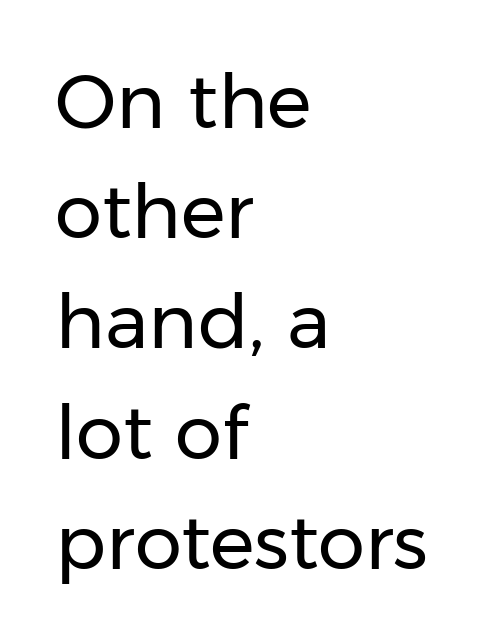
The image shows 75 px regular-weight sans-serif type, upright; set left-aligned, normal line spacing (1.47x), normal letter spacing, not underlined; low stroke contrast and a medium x-height.
